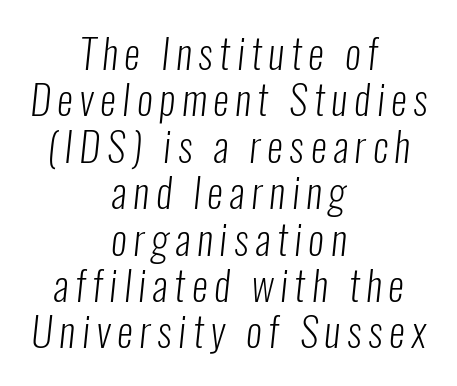
Underline: absent. Nothing heavy about these letters — not bold at all. Short and long lines alike share a common midpoint. Spacing verdict: proportional, widths tailored to each character. A typesetter would label this face a sans.
